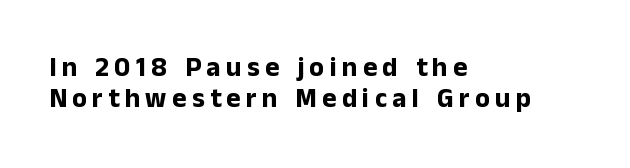
The letterforms stand isolated, each surrounded by extra space. The glyphs are unaccompanied by any horizontal stroke below them. You'd pick this weight for a headline — it's a proper bold. Italic? Not at all — the glyphs are vertical.
